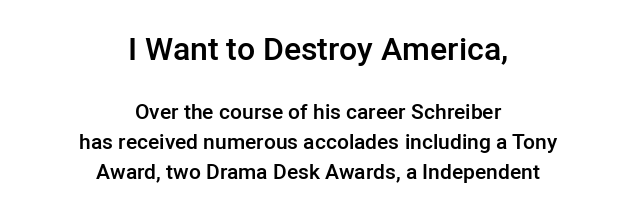
{"serif": "no", "italic": "no", "bold": "semi", "weight": "semibold", "width": "normal", "stroke_contrast": "low", "x_height": "medium", "monospaced": "no", "underline": "no", "align": "center", "line_spacing": "normal", "line_spacing_ratio": 1.43, "letter_spacing": "normal", "letter_spacing_em": 0.0, "larger_block": "first", "size_ratio": 1.52, "glyph_px": 32}
